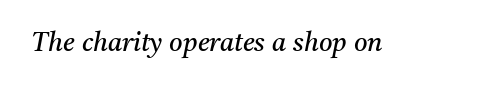
Q: Is the text bold? A: No.
Q: Is the text italic (slanted)? A: Yes, it leans right by about 11 degrees.
Q: Is the text underlined? A: No.
Q: Is the spacing between letters normal or unusually wide? A: Normal.
